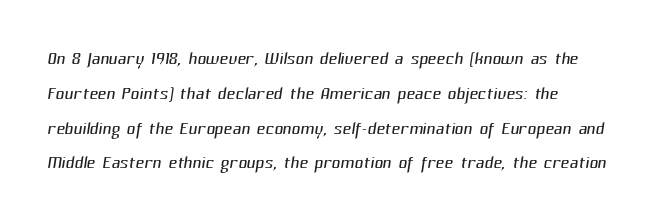
The image shows 24 px text type; set normal line spacing (1.45x), normal letter spacing, not underlined.
